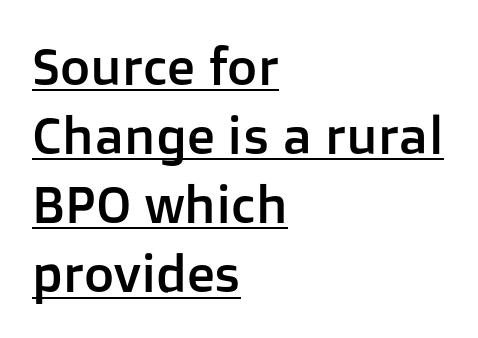
Q: Is the text italic (slanted)? A: No, it is upright.
Q: Is the typeface a serif or a sans-serif typeface? A: Sans-serif.
Q: Is the text underlined? A: Yes.
Q: How is the paragraph aligned? A: Left-aligned.
Q: Is the spacing between letters normal or unusually wide? A: Normal.
Q: Is the spacing between lines tight, normal or loose? A: Normal.
Q: Width (condensed, normal, or wide)? A: Normal.
Q: Stroke contrast? A: Low.
Q: x-height? A: Medium.
Q: Monospaced? A: No.
